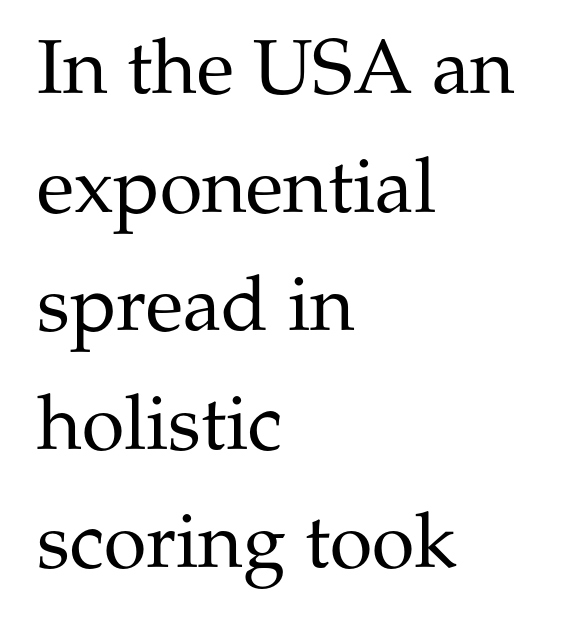
Q: Is the text bold? A: No.
Q: Is the text italic (slanted)? A: No, it is upright.
Q: Is the typeface a serif or a sans-serif typeface? A: Serif.
Q: Is the text underlined? A: No.
Q: How is the paragraph aligned? A: Left-aligned.
Q: Is the spacing between letters normal or unusually wide? A: Normal.
Q: Is the spacing between lines tight, normal or loose? A: Normal.
Q: Width (condensed, normal, or wide)? A: Normal.
Q: Stroke contrast? A: Medium.
Q: x-height? A: Medium.
Q: Monospaced? A: No.
